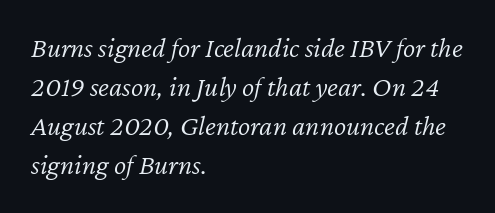
{"italic": "yes", "lean": "right", "slant_degrees": 12, "bold": "no", "weight": "light", "width": "normal", "stroke_contrast": "low", "x_height": "medium", "monospaced": "no", "underline": "no", "align": "left", "line_spacing": "normal", "line_spacing_ratio": 1.35, "letter_spacing": "normal", "letter_spacing_em": 0.0, "glyph_px": 29}
